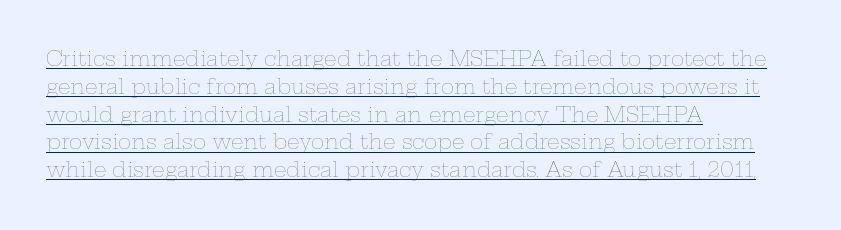
The image shows 20 px text type, upright; set left-aligned, normal line spacing (1.39x), normal letter spacing, underlined.
